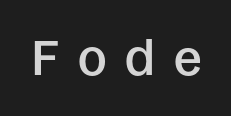
The image shows 50 px semibold sans-serif type, upright; set unusually wide letter spacing (+0.38 em), not underlined; low stroke contrast and a large x-height.
